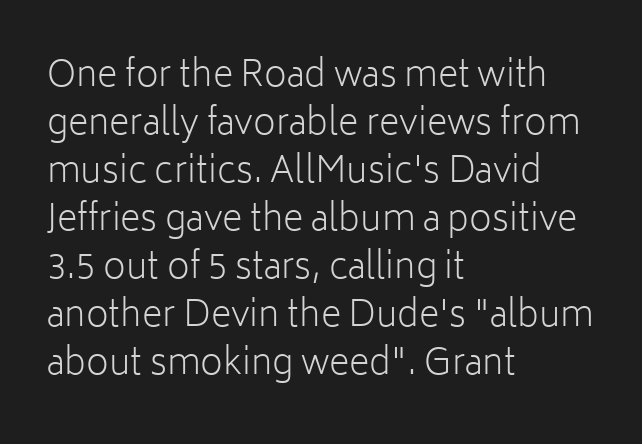
The image shows 35 px light sans-serif type, upright; set left-aligned, normal line spacing (1.37x), normal letter spacing, not underlined; low stroke contrast and a medium x-height.
